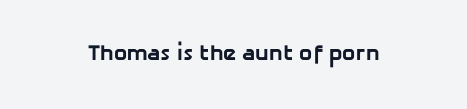
Q: Is the text bold? A: Yes.
Q: Is the text underlined? A: No.
Q: Is the spacing between letters normal or unusually wide? A: Normal.
